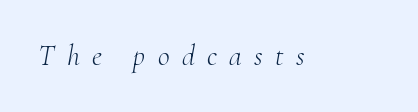
{"serif": "yes", "italic": "yes", "lean": "right", "slant_degrees": 10, "bold": "no", "weight": "light", "width": "normal", "stroke_contrast": "medium", "x_height": "small", "monospaced": "no", "underline": "no", "letter_spacing": "wide", "letter_spacing_em": 0.43, "glyph_px": 29}
